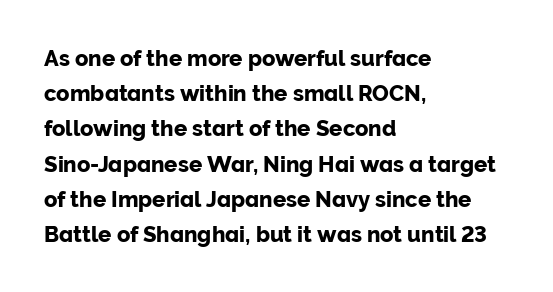
The face used here is rendered with its standard letterfit. A bare baseline throughout the passage. The compositor pushed each line to the left boundary. Regarding leading, the lines here are spaced in the standard way.
